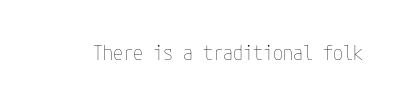
The image shows 20 px text type, upright; set normal letter spacing, not underlined.
